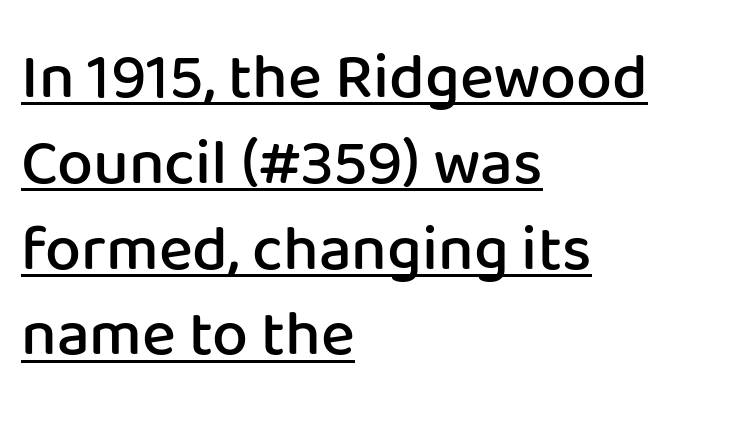
{"serif": "no", "italic": "no", "bold": "semi", "weight": "semibold", "width": "normal", "stroke_contrast": "low", "x_height": "medium", "monospaced": "no", "underline": "yes", "align": "left", "line_spacing": "normal", "line_spacing_ratio": 1.34, "letter_spacing": "normal", "letter_spacing_em": 0.0, "glyph_px": 64}
